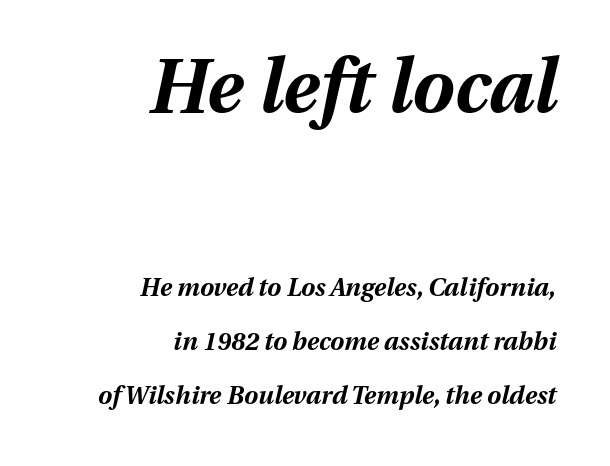
{"italic": "yes", "lean": "right", "slant_degrees": 13, "bold": "yes", "weight": "bold", "width": "normal", "stroke_contrast": "medium", "x_height": "medium", "monospaced": "no", "underline": "no", "align": "right", "line_spacing": "loose", "line_spacing_ratio": 2.16, "letter_spacing": "normal", "letter_spacing_em": 0.0, "larger_block": "first", "size_ratio": 3.0, "glyph_px": 75}
